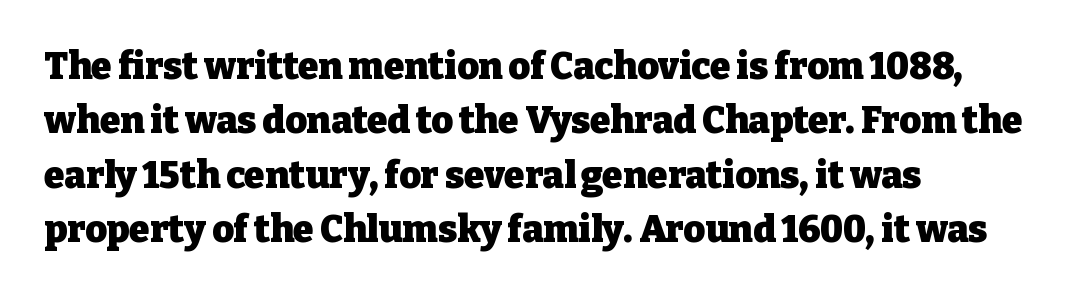
Q: Is the text bold? A: Yes.
Q: Is the text italic (slanted)? A: No, it is upright.
Q: Is the typeface a serif or a sans-serif typeface? A: Serif.
Q: Is the text underlined? A: No.
Q: How is the paragraph aligned? A: Left-aligned.
Q: Is the spacing between letters normal or unusually wide? A: Normal.
Q: Is the spacing between lines tight, normal or loose? A: Normal.
Q: Width (condensed, normal, or wide)? A: Normal.
Q: Stroke contrast? A: Low.
Q: x-height? A: Medium.
Q: Monospaced? A: No.
